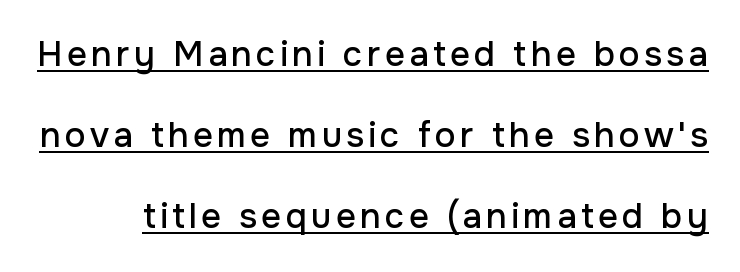
Q: Is the text italic (slanted)? A: No, it is upright.
Q: Is the typeface a serif or a sans-serif typeface? A: Sans-serif.
Q: Is the text underlined? A: Yes.
Q: Is the spacing between lines tight, normal or loose? A: Loose.
Q: Width (condensed, normal, or wide)? A: Normal.
Q: Stroke contrast? A: Low.
Q: x-height? A: Medium.
Q: Monospaced? A: No.
